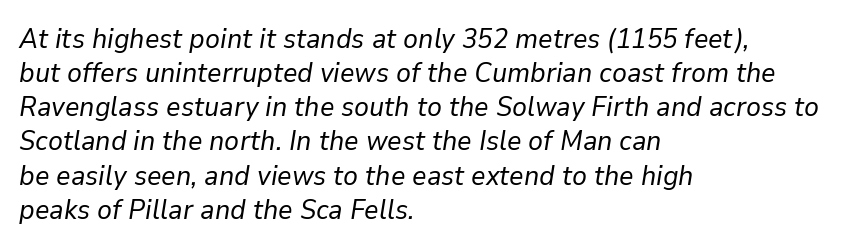
The image shows 28 px regular-weight type, italic (leaning right); set left-aligned, line spacing 1.22x, normal letter spacing, not underlined; low stroke contrast and a medium x-height.
